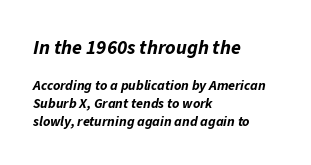
{"italic": "yes", "lean": "right", "slant_degrees": 11, "bold": "yes", "underline": "no", "align": "left", "line_spacing": "normal", "line_spacing_ratio": 1.29, "letter_spacing": "normal", "letter_spacing_em": 0.0, "larger_block": "first", "size_ratio": 1.43, "glyph_px": 20}
